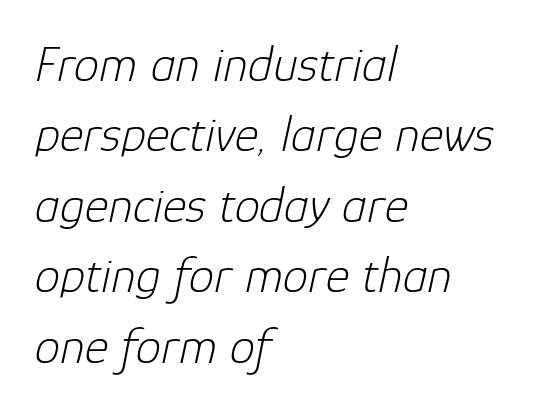
Q: Is the text bold? A: No.
Q: Is the text italic (slanted)? A: Yes, it leans right by about 12 degrees.
Q: Is the text underlined? A: No.
Q: How is the paragraph aligned? A: Left-aligned.
Q: Is the spacing between letters normal or unusually wide? A: Normal.
Q: Is the spacing between lines tight, normal or loose? A: Normal.
Q: Width (condensed, normal, or wide)? A: Normal.
Q: Stroke contrast? A: Low.
Q: x-height? A: Medium.
Q: Monospaced? A: No.
